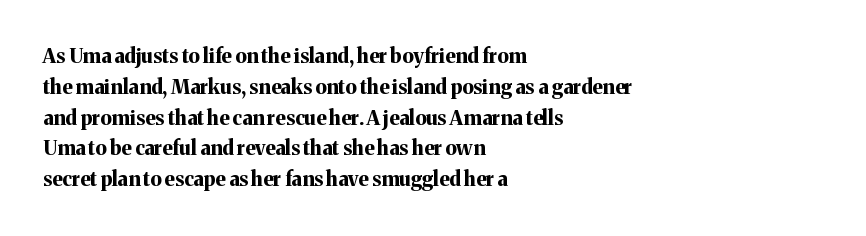
The image shows 20 px bold type, upright; set left-aligned, normal line spacing (1.54x), normal letter spacing, not underlined.
